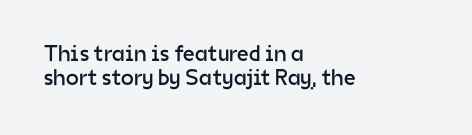
The image shows 23 px text type, upright; set left-aligned, tight line spacing (1.05x), normal letter spacing, not underlined.
